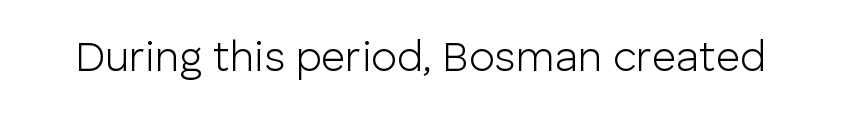
Descender tails drop into unmarked territory. The typeface chosen for these lines omits serifs. This is not heavy type; no bold has been used. Observe the ordinary spacing: letters are neighbours, not strangers. Tall strokes in this sample are plumb rather than angled.
